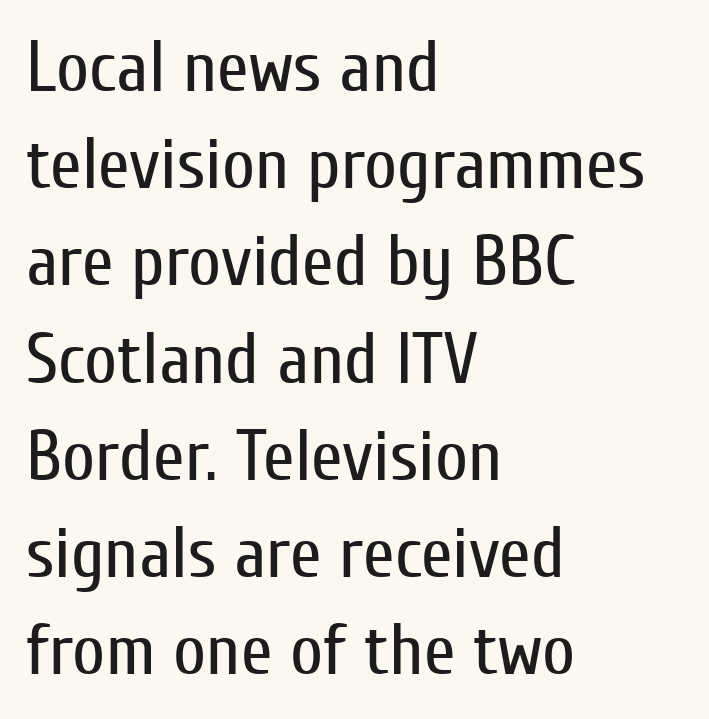
{"serif": "no", "italic": "no", "bold": "no", "weight": "regular", "width": "condensed", "stroke_contrast": "low", "x_height": "medium", "monospaced": "no", "underline": "no", "align": "left", "line_spacing": "normal", "line_spacing_ratio": 1.35, "letter_spacing": "normal", "letter_spacing_em": 0.0, "glyph_px": 72}
